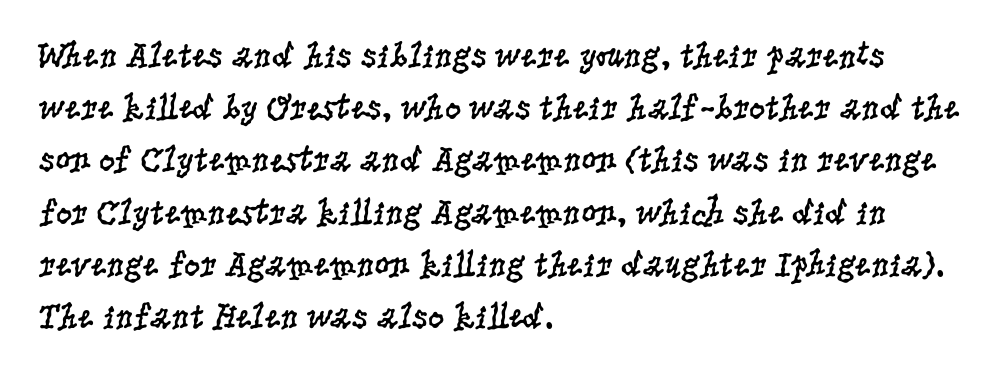
Q: Is the text bold? A: No.
Q: Is the typeface a serif or a sans-serif typeface? A: Serif.
Q: Is the text underlined? A: No.
Q: How is the paragraph aligned? A: Left-aligned.
Q: Is the spacing between letters normal or unusually wide? A: Normal.
Q: Is the spacing between lines tight, normal or loose? A: Normal.
Q: Width (condensed, normal, or wide)? A: Condensed.
Q: Stroke contrast? A: Low.
Q: x-height? A: Large.
Q: Monospaced? A: No.
